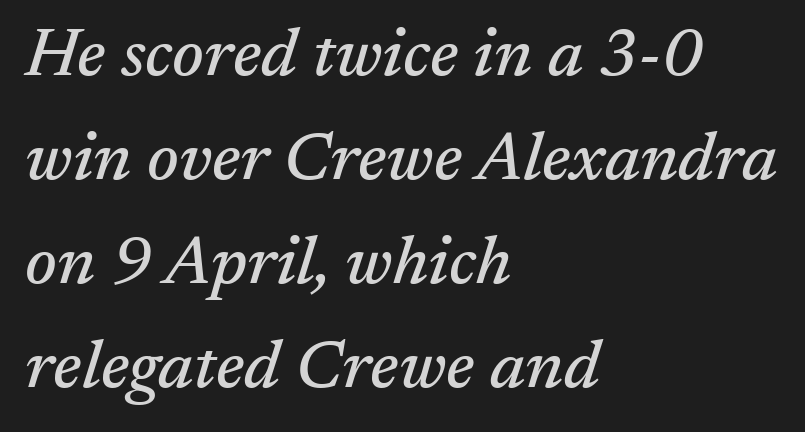
{"serif": "yes", "italic": "yes", "lean": "right", "slant_degrees": 17, "width": "normal", "stroke_contrast": "medium", "x_height": "medium", "monospaced": "no", "underline": "no", "align": "left", "line_spacing": "normal", "line_spacing_ratio": 1.53, "letter_spacing": "normal", "letter_spacing_em": 0.0, "glyph_px": 68}
